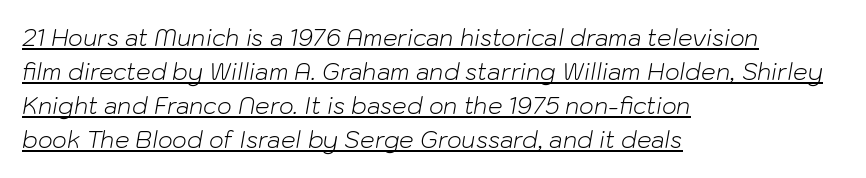
The image shows 23 px text type, italic (leaning right); set left-aligned, normal line spacing (1.48x), normal letter spacing, underlined.
